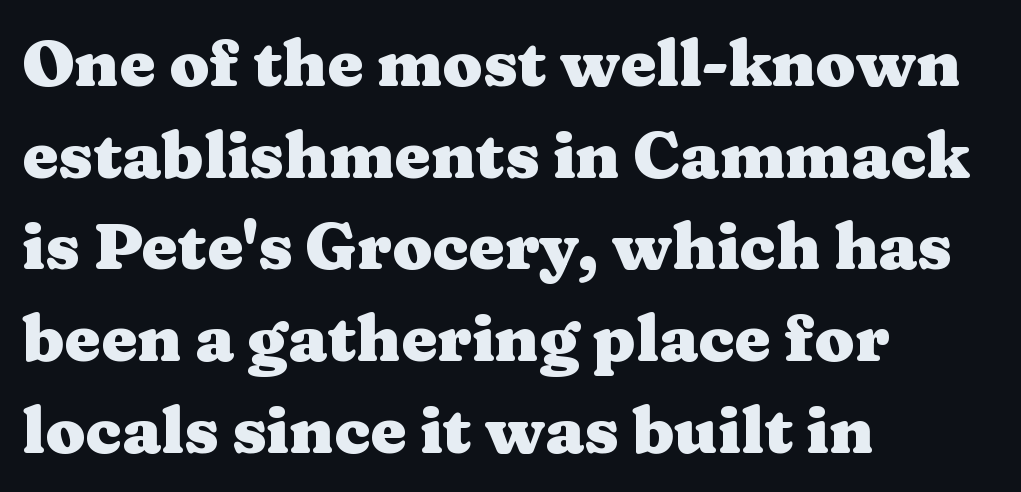
Q: Is the text bold? A: Yes.
Q: Is the text italic (slanted)? A: No, it is upright.
Q: Is the typeface a serif or a sans-serif typeface? A: Serif.
Q: Is the text underlined? A: No.
Q: How is the paragraph aligned? A: Left-aligned.
Q: Is the spacing between letters normal or unusually wide? A: Normal.
Q: Is the spacing between lines tight, normal or loose? A: Normal.
Q: Width (condensed, normal, or wide)? A: Wide.
Q: Stroke contrast? A: Medium.
Q: x-height? A: Medium.
Q: Monospaced? A: No.
